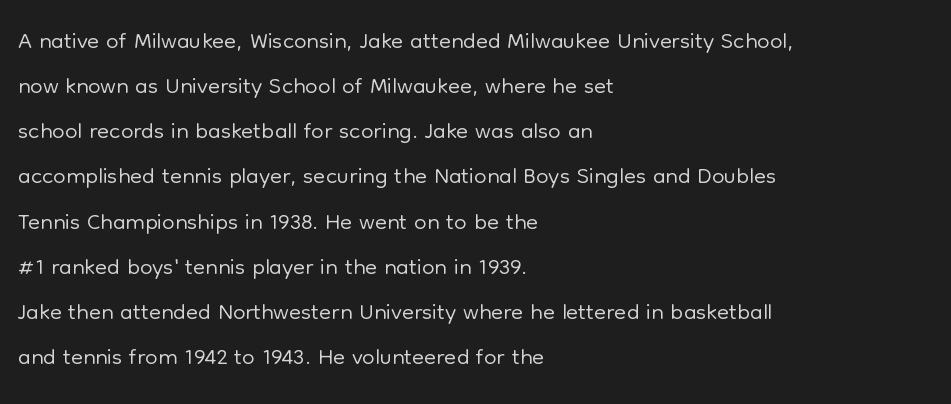
Q: Is the text bold? A: No.
Q: Is the text italic (slanted)? A: No, it is upright.
Q: Is the typeface a serif or a sans-serif typeface? A: Sans-serif.
Q: Is the text underlined? A: No.
Q: How is the paragraph aligned? A: Left-aligned.
Q: Is the spacing between letters normal or unusually wide? A: Normal.
Q: Is the spacing between lines tight, normal or loose? A: Normal.
Q: Width (condensed, normal, or wide)? A: Normal.
Q: Stroke contrast? A: Low.
Q: x-height? A: Medium.
Q: Monospaced? A: No.
